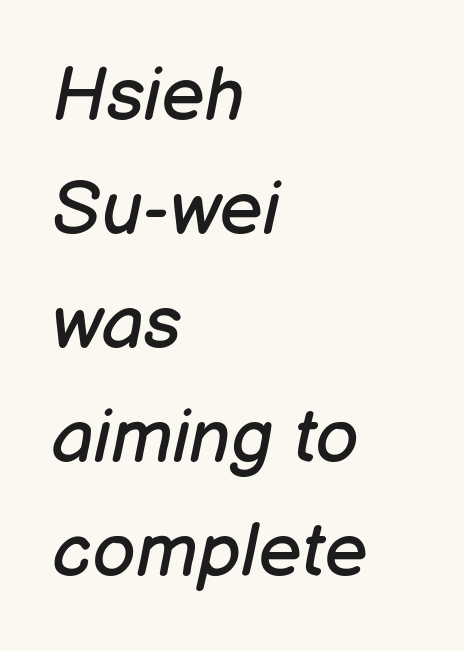
The image shows 75 px regular-weight type, italic (leaning right); set left-aligned, normal line spacing (1.52x), normal letter spacing, not underlined; low stroke contrast and a medium x-height.
